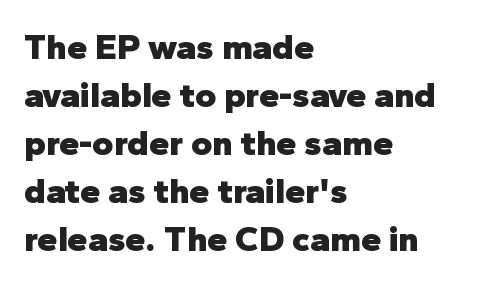
Q: Is the text bold? A: Yes.
Q: Is the text italic (slanted)? A: No, it is upright.
Q: Is the typeface a serif or a sans-serif typeface? A: Sans-serif.
Q: Is the text underlined? A: No.
Q: How is the paragraph aligned? A: Left-aligned.
Q: Is the spacing between letters normal or unusually wide? A: Normal.
Q: Is the spacing between lines tight, normal or loose? A: Normal.
Q: Width (condensed, normal, or wide)? A: Normal.
Q: Stroke contrast? A: Low.
Q: x-height? A: Medium.
Q: Monospaced? A: No.
